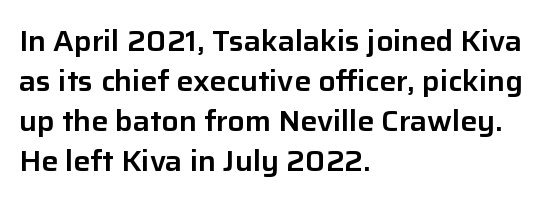
The image shows 28 px sans-serif type, upright; set left-aligned, normal line spacing (1.43x), normal letter spacing, not underlined; low stroke contrast and a medium x-height.
